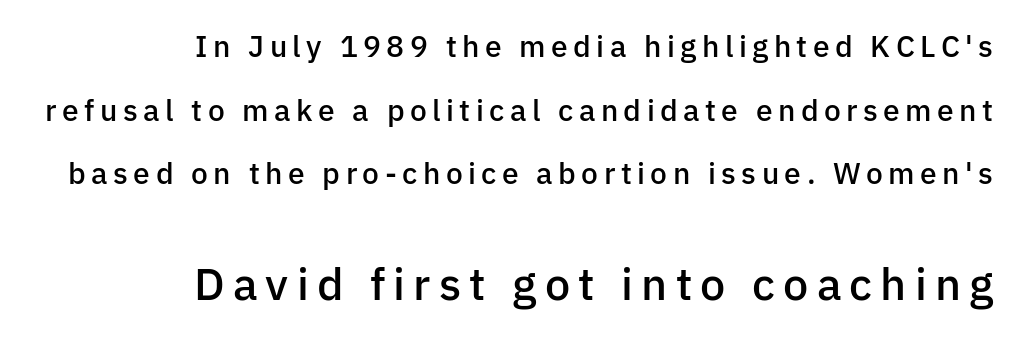
The image shows 45 px semibold sans-serif type, upright; set right-aligned, loose line spacing (2.12x), not underlined; the second (bottom) block is 1.5x larger; low stroke contrast and a medium x-height.
